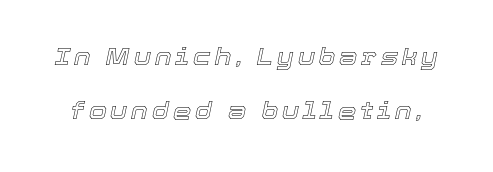
Italic? Definitely — the glyphs are oblique. Quick note: interline space is abundant. This rendering features lettering with no underline.
